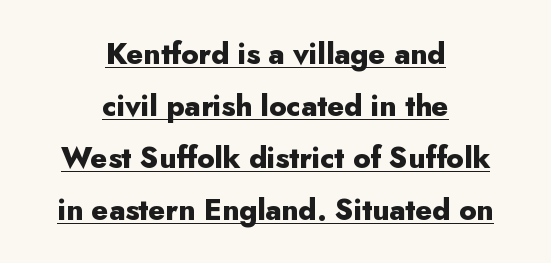
Q: Is the text bold? A: Yes.
Q: Is the text italic (slanted)? A: No, it is upright.
Q: Is the typeface a serif or a sans-serif typeface? A: Sans-serif.
Q: Is the text underlined? A: Yes.
Q: How is the paragraph aligned? A: Centered.
Q: Is the spacing between letters normal or unusually wide? A: Normal.
Q: Width (condensed, normal, or wide)? A: Normal.
Q: Stroke contrast? A: Low.
Q: x-height? A: Small.
Q: Monospaced? A: No.
